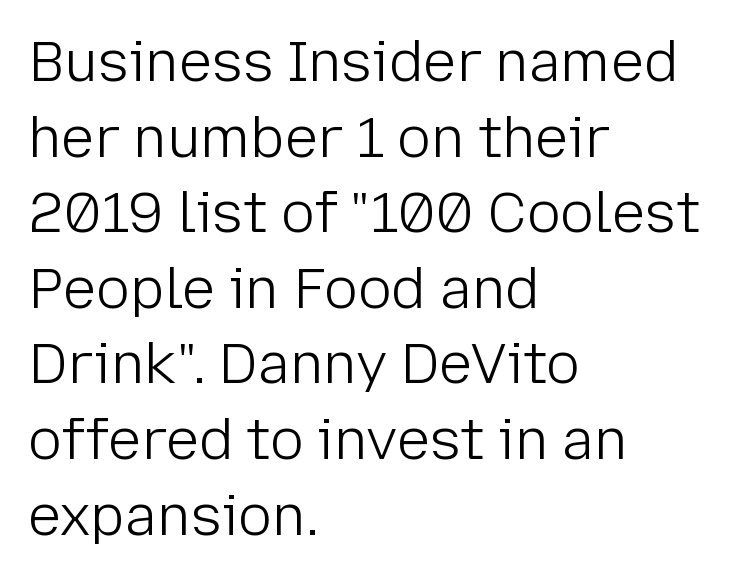
The image shows 56 px light sans-serif type, upright; set left-aligned, normal line spacing (1.35x), normal letter spacing, not underlined; low stroke contrast and a medium x-height.
